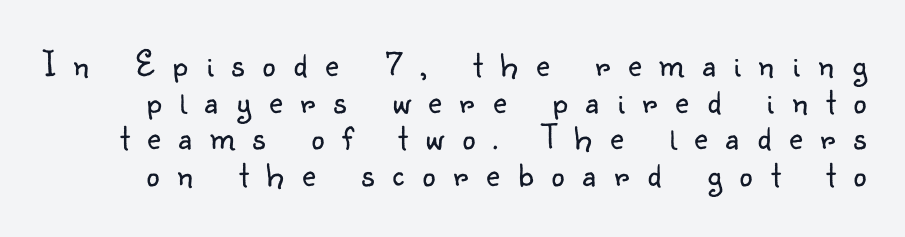
The characters are drawn with everyday or finer stroke widths. How are the letters spaced? Widely, with obvious added tracking. Typographically, this falls in the sans-serif category. Characters remain perfectly vertical along every line. The space beneath each line is pristine and unruled. Interline gaps are noticeably narrow in this sample.
